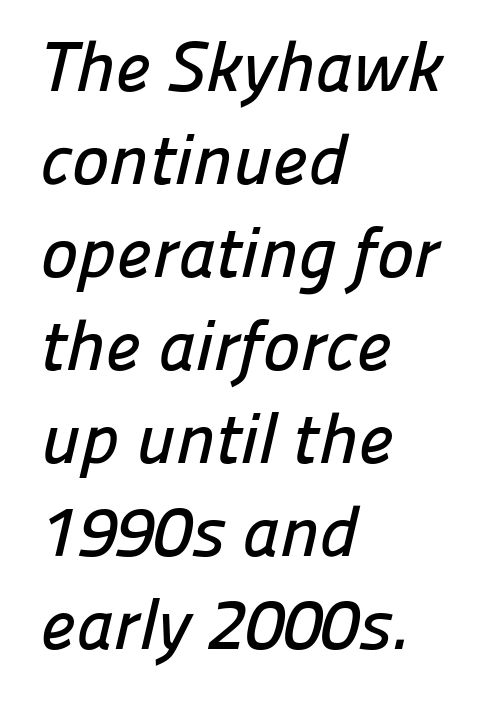
{"serif": "no", "width": "normal", "stroke_contrast": "low", "x_height": "medium", "monospaced": "no", "underline": "no", "align": "left", "line_spacing": "normal", "line_spacing_ratio": 1.31, "letter_spacing": "normal", "letter_spacing_em": 0.0, "glyph_px": 71}
